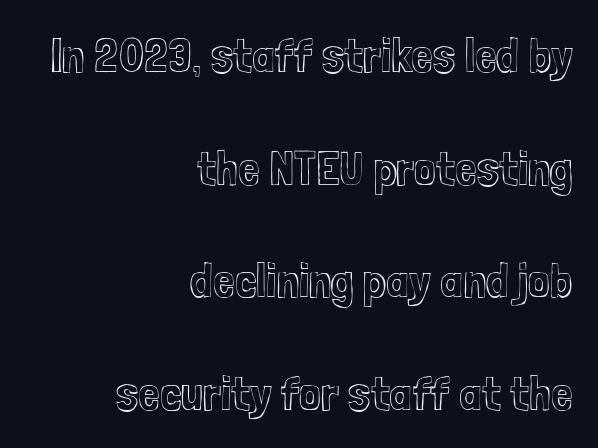
The image shows 49 px condensed type, upright; set right-aligned, loose line spacing (2.3x), normal letter spacing, not underlined; a medium x-height.
